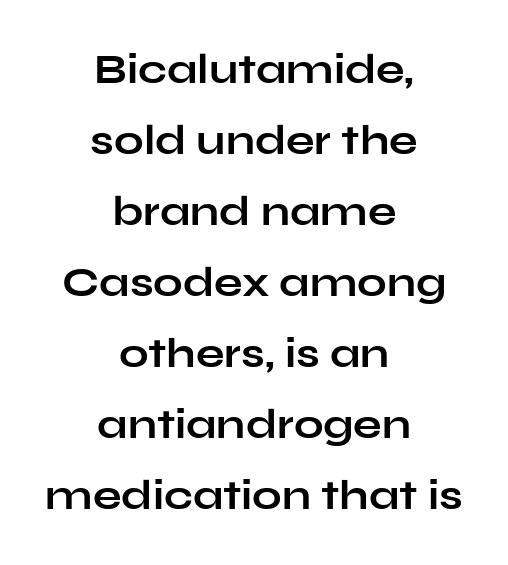
{"serif": "no", "italic": "no", "bold": "yes", "weight": "bold", "width": "wide", "stroke_contrast": "low", "x_height": "medium", "monospaced": "no", "underline": "no", "align": "center", "line_spacing": "normal", "line_spacing_ratio": 1.69, "letter_spacing": "normal", "letter_spacing_em": 0.0, "glyph_px": 42}
